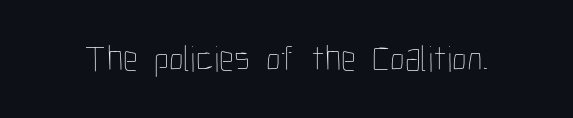
The face used here is proportionally spaced, like ordinary book or web type. Unlike italic type, these characters show no tilt at all. These lines keep a tight, regular rhythm from letter to letter. Only glyphs here, with clear space below each row.
